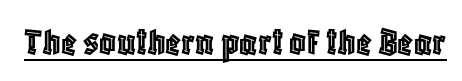
Q: Is the text italic (slanted)? A: No, it is upright.
Q: Is the text underlined? A: Yes.
Q: Is the spacing between letters normal or unusually wide? A: Normal.
Q: Width (condensed, normal, or wide)? A: Condensed.
Q: x-height? A: Large.
Q: Monospaced? A: No.
